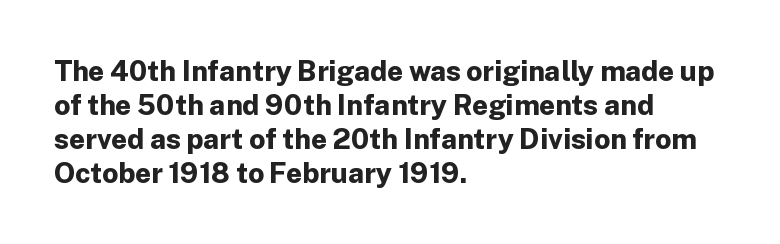
{"serif": "no", "italic": "no", "bold": "yes", "weight": "bold", "width": "normal", "stroke_contrast": "low", "x_height": "medium", "monospaced": "no", "underline": "no", "align": "left", "line_spacing_ratio": 1.21, "letter_spacing": "normal", "letter_spacing_em": 0.0, "glyph_px": 28}
